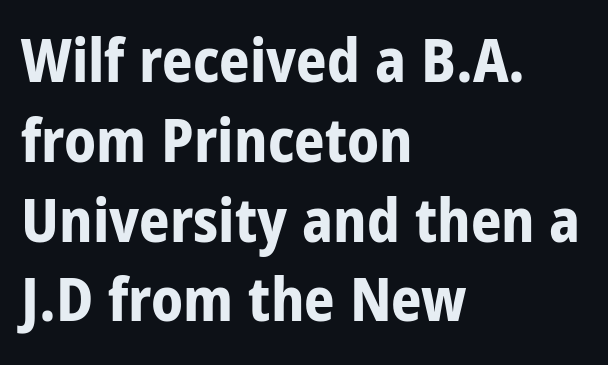
Q: Is the text bold? A: Yes.
Q: Is the text italic (slanted)? A: No, it is upright.
Q: Is the typeface a serif or a sans-serif typeface? A: Sans-serif.
Q: Is the text underlined? A: No.
Q: How is the paragraph aligned? A: Left-aligned.
Q: Is the spacing between letters normal or unusually wide? A: Normal.
Q: Is the spacing between lines tight, normal or loose? A: Normal.
Q: Width (condensed, normal, or wide)? A: Condensed.
Q: Stroke contrast? A: Low.
Q: x-height? A: Large.
Q: Monospaced? A: No.
